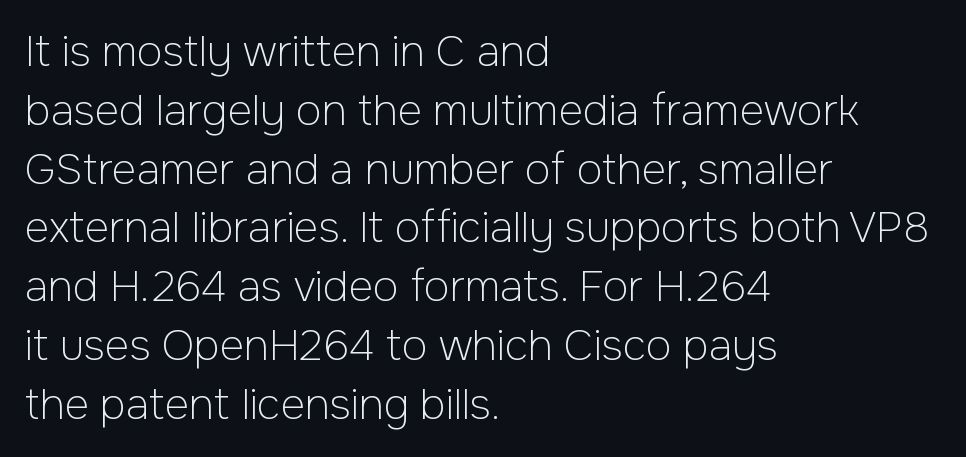
Q: Is the text bold? A: No.
Q: Is the text italic (slanted)? A: No, it is upright.
Q: Is the typeface a serif or a sans-serif typeface? A: Sans-serif.
Q: Is the text underlined? A: No.
Q: How is the paragraph aligned? A: Left-aligned.
Q: Is the spacing between letters normal or unusually wide? A: Normal.
Q: Is the spacing between lines tight, normal or loose? A: Normal.
Q: Width (condensed, normal, or wide)? A: Normal.
Q: Stroke contrast? A: Low.
Q: x-height? A: Medium.
Q: Monospaced? A: No.
